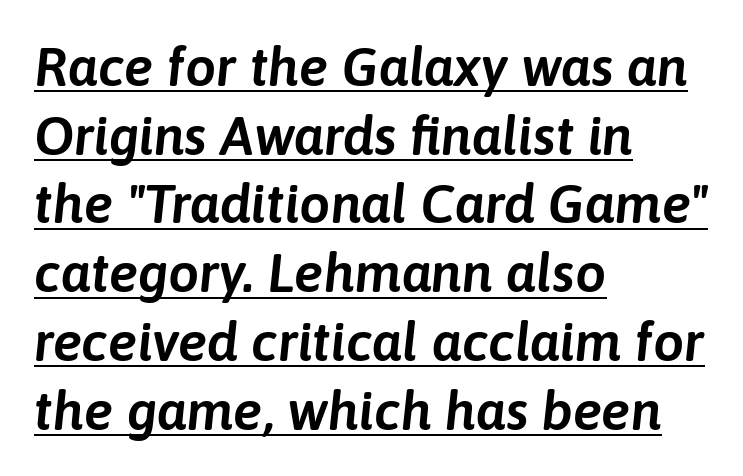
{"italic": "yes", "lean": "right", "slant_degrees": 6, "width": "normal", "stroke_contrast": "low", "x_height": "medium", "monospaced": "no", "underline": "yes", "align": "left", "line_spacing": "normal", "line_spacing_ratio": 1.25, "letter_spacing": "normal", "letter_spacing_em": 0.0, "glyph_px": 55}
